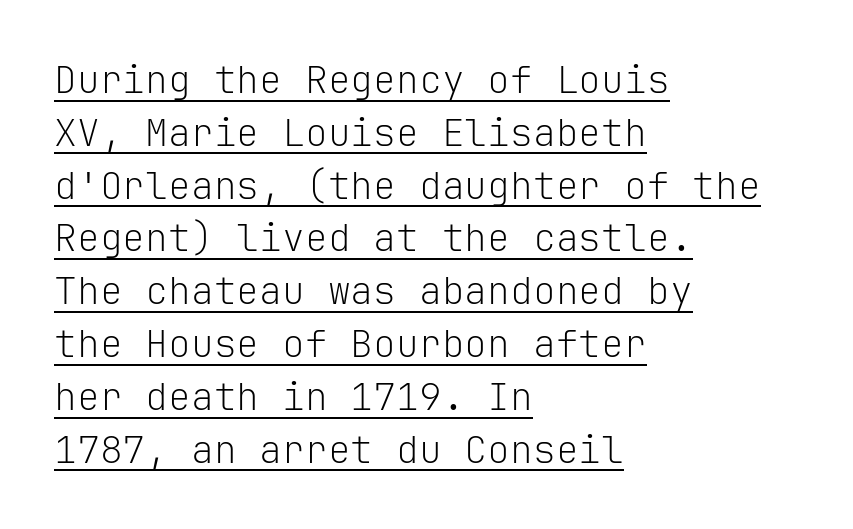
Think of a typewriter: that constant character pitch is what you see here. Beneath each row of characters lies a ruled line. The specimen reads as upright at a glance. Notice how the passage keeps a crisp vertical edge on the left only. The glyphs in this specimen are sans serif.
